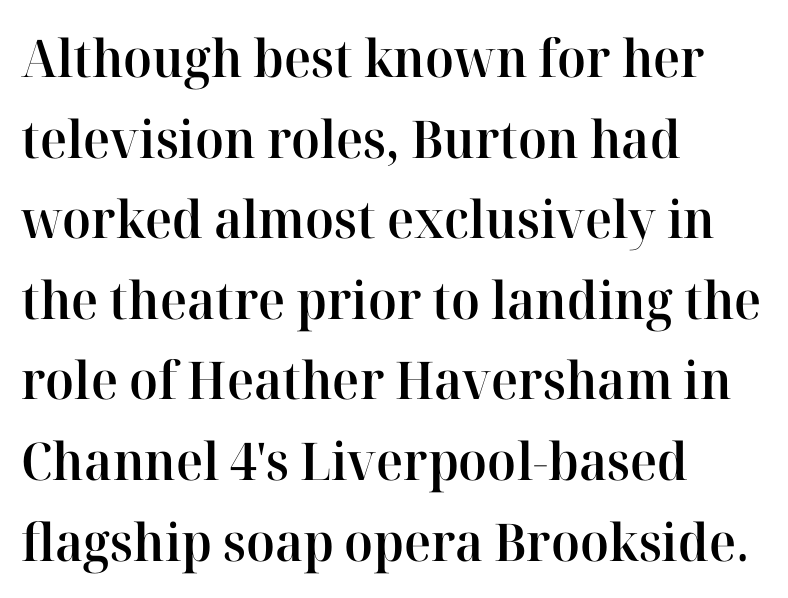
{"serif": "yes", "italic": "no", "bold": "semi", "weight": "semibold", "width": "normal", "stroke_contrast": "high", "x_height": "medium", "monospaced": "no", "underline": "no", "align": "left", "line_spacing": "normal", "line_spacing_ratio": 1.55, "letter_spacing": "normal", "letter_spacing_em": 0.0, "glyph_px": 52}
